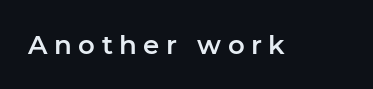
Ordinary non-slanted type is in use. Between one letter and the next there's a generous, obvious gap. Any mark beneath the type? The region is blank.
